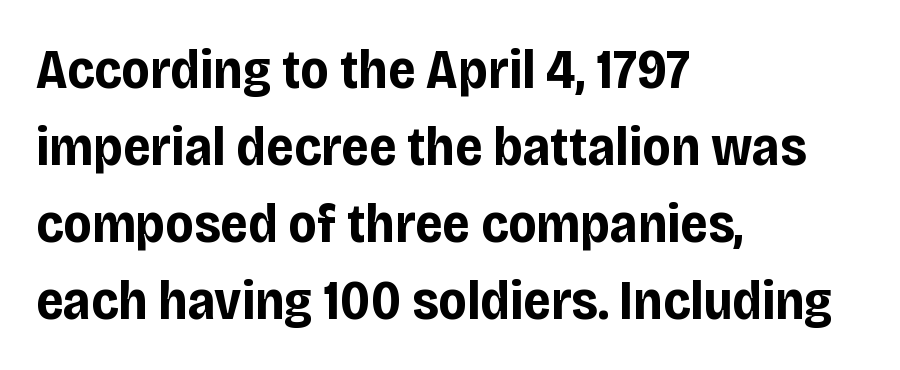
If you drew a ruler down the left edge, every line would touch it. The letterforms sit shoulder to shoulder at normal distance. Character widths vary here, with narrow letters taking less room than wide ones. Successive baselines arrive at the customary interval.
